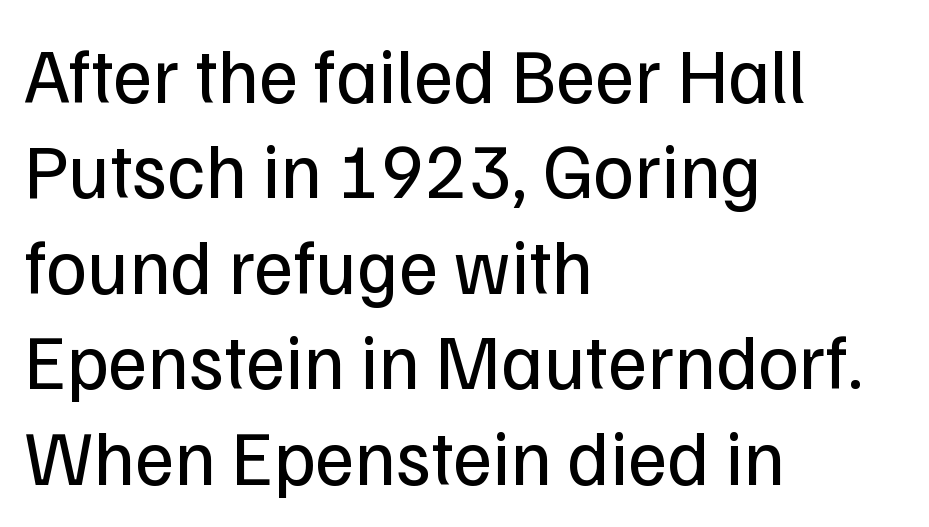
The image shows 77 px regular-weight sans-serif type, upright; set left-aligned, line spacing 1.24x, normal letter spacing, not underlined; low stroke contrast and a medium x-height.
